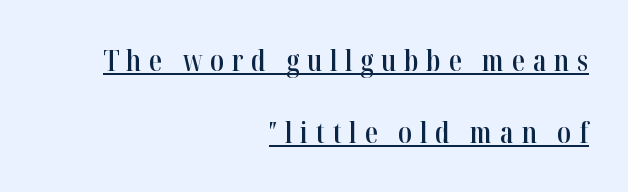
{"serif": "yes", "italic": "no", "bold": "semi", "weight": "semibold", "width": "condensed", "stroke_contrast": "high", "x_height": "medium", "monospaced": "no", "underline": "yes", "align": "right", "line_spacing": "loose", "line_spacing_ratio": 2.48, "letter_spacing": "wide", "letter_spacing_em": 0.26, "glyph_px": 29}
